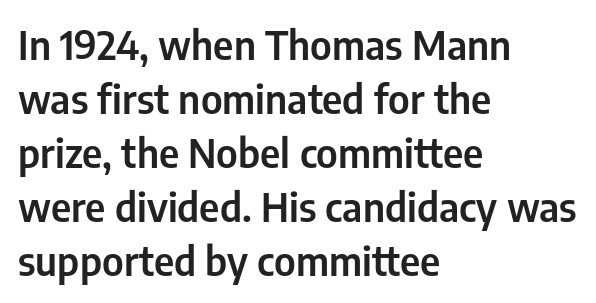
{"serif": "no", "italic": "no", "width": "condensed", "stroke_contrast": "low", "x_height": "medium", "monospaced": "no", "underline": "no", "align": "left", "line_spacing": "normal", "line_spacing_ratio": 1.35, "letter_spacing": "normal", "letter_spacing_em": 0.0, "glyph_px": 40}
